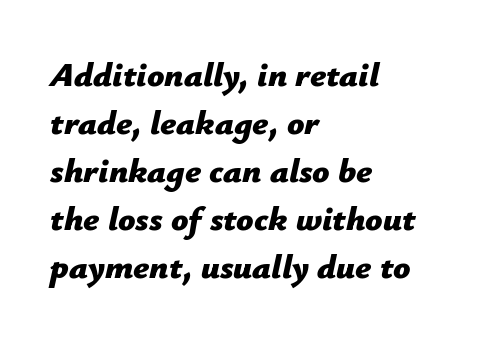
Q: Is the text bold? A: Yes.
Q: Is the text italic (slanted)? A: Yes, it leans right by about 12 degrees.
Q: Is the text underlined? A: No.
Q: How is the paragraph aligned? A: Left-aligned.
Q: Is the spacing between letters normal or unusually wide? A: Normal.
Q: Is the spacing between lines tight, normal or loose? A: Normal.
Q: Width (condensed, normal, or wide)? A: Normal.
Q: Stroke contrast? A: Low.
Q: x-height? A: Medium.
Q: Monospaced? A: No.
